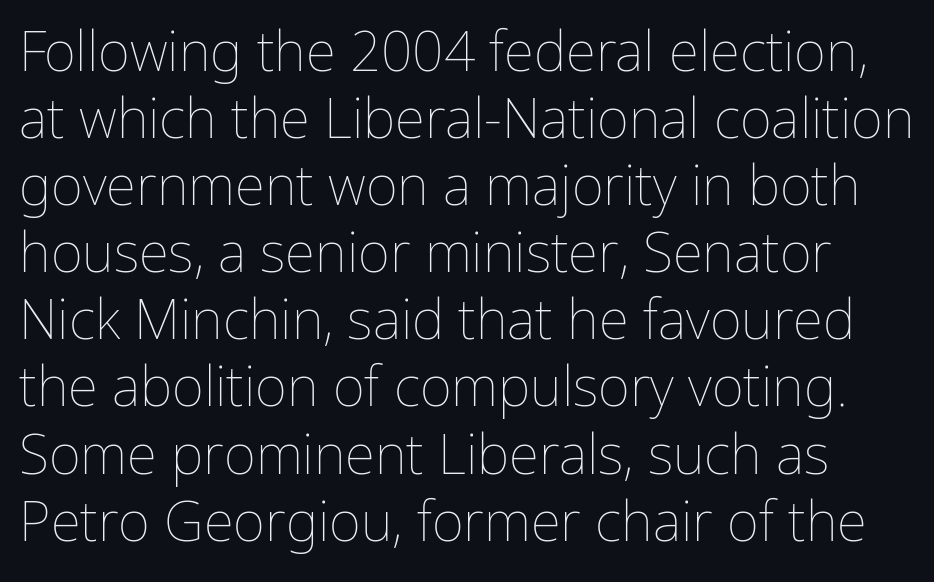
Q: Is the text bold? A: No.
Q: Is the text italic (slanted)? A: No, it is upright.
Q: Is the text underlined? A: No.
Q: Is the spacing between letters normal or unusually wide? A: Normal.
Q: Width (condensed, normal, or wide)? A: Normal.
Q: Stroke contrast? A: Low.
Q: x-height? A: Medium.
Q: Monospaced? A: No.
